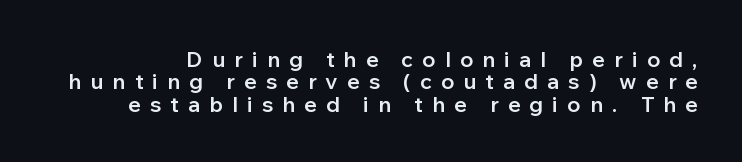
The image shows 22 px text type, upright; set tight line spacing (1.02x), unusually wide letter spacing (+0.41 em), not underlined.
